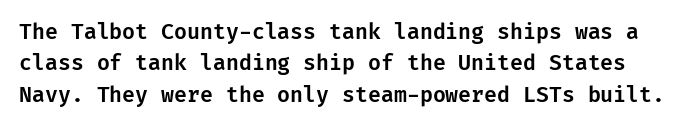
Q: Is the text italic (slanted)? A: No, it is upright.
Q: Is the text underlined? A: No.
Q: Is the spacing between letters normal or unusually wide? A: Normal.
Q: Is the spacing between lines tight, normal or loose? A: Normal.
